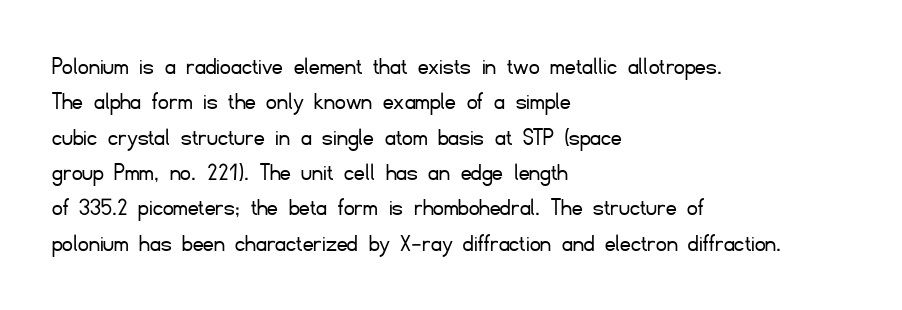
Q: Is the text bold? A: No.
Q: Is the text italic (slanted)? A: No, it is upright.
Q: Is the text underlined? A: No.
Q: How is the paragraph aligned? A: Left-aligned.
Q: Is the spacing between letters normal or unusually wide? A: Normal.
Q: Is the spacing between lines tight, normal or loose? A: Normal.
